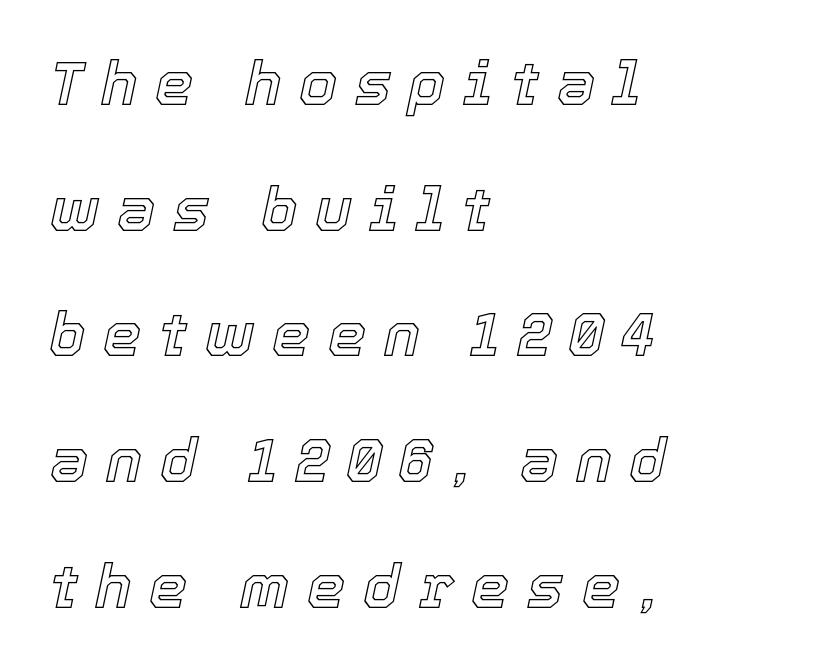
The typography opts for an oblique posture over an upright one. Do the characters align in a grid? No, the font is proportional. Letter spacing: wide. Line beginnings align vertically; line endings do not. Loosely led — the rows are spread out.
